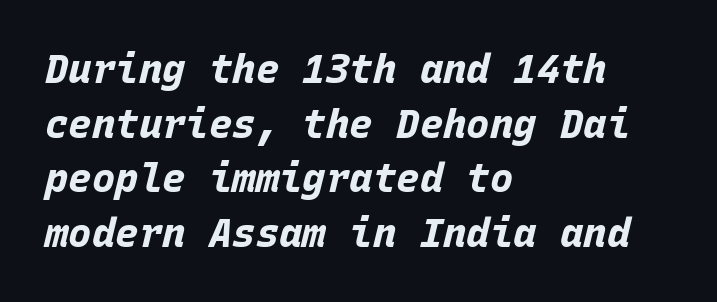
Q: Is the text bold? A: Yes.
Q: Is the text italic (slanted)? A: Yes, it leans right by about 15 degrees.
Q: Is the text underlined? A: No.
Q: How is the paragraph aligned? A: Left-aligned.
Q: Is the spacing between letters normal or unusually wide? A: Normal.
Q: Is the spacing between lines tight, normal or loose? A: Normal.
Q: Width (condensed, normal, or wide)? A: Normal.
Q: Stroke contrast? A: Low.
Q: x-height? A: Large.
Q: Monospaced? A: Yes.
